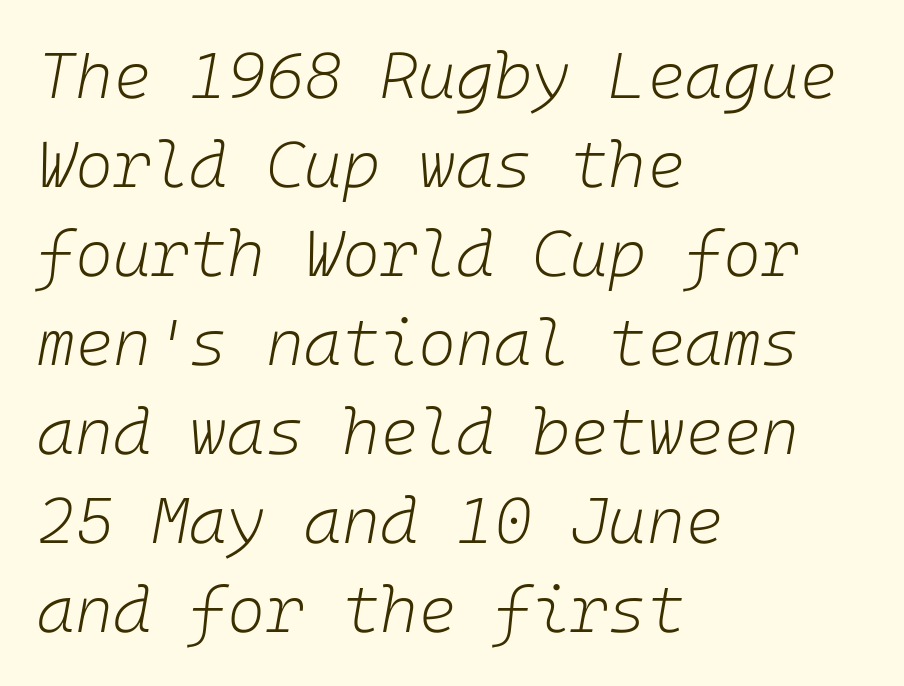
The setting favours the left margin, as ordinary paragraphs usually do. The passage shown is not bold in any degree. Letter spacing: default. Summary of vertical rhythm: regular, with standard interline spacing. Tall strokes in this sample are angled rather than plumb.
